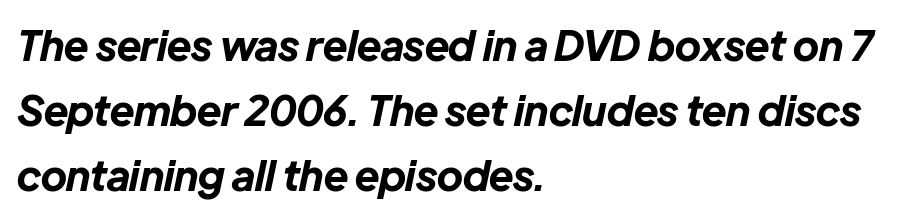
Q: Is the text bold? A: Yes.
Q: Is the text italic (slanted)? A: Yes, it leans right by about 12 degrees.
Q: Is the text underlined? A: No.
Q: How is the paragraph aligned? A: Left-aligned.
Q: Is the spacing between letters normal or unusually wide? A: Normal.
Q: Is the spacing between lines tight, normal or loose? A: Normal.
Q: Width (condensed, normal, or wide)? A: Normal.
Q: Stroke contrast? A: Low.
Q: x-height? A: Medium.
Q: Monospaced? A: No.
